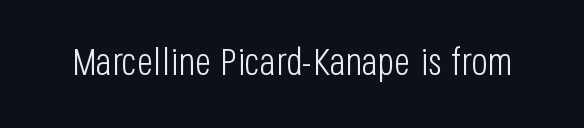
{"serif": "no", "italic": "no", "bold": "no", "weight": "light", "width": "condensed", "stroke_contrast": "low", "x_height": "large", "monospaced": "no", "underline": "no", "letter_spacing": "normal", "letter_spacing_em": 0.0, "glyph_px": 39}
